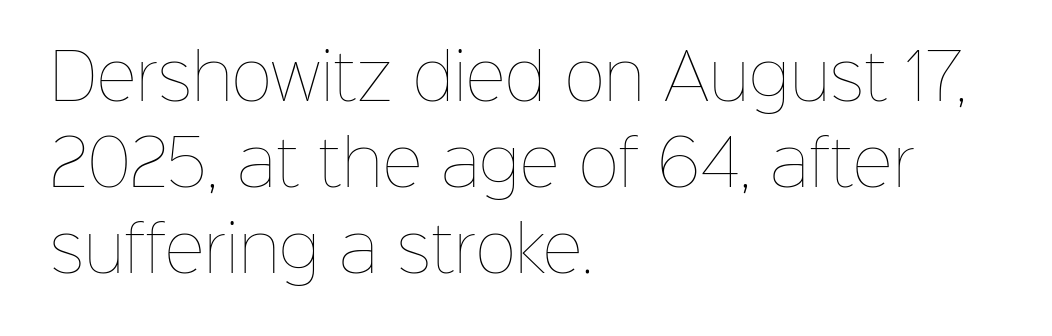
Q: Is the text bold? A: No.
Q: Is the text italic (slanted)? A: No, it is upright.
Q: Is the text underlined? A: No.
Q: How is the paragraph aligned? A: Left-aligned.
Q: Is the spacing between letters normal or unusually wide? A: Normal.
Q: Is the spacing between lines tight, normal or loose? A: Normal.
Q: Width (condensed, normal, or wide)? A: Normal.
Q: Stroke contrast? A: Low.
Q: x-height? A: Medium.
Q: Monospaced? A: No.
